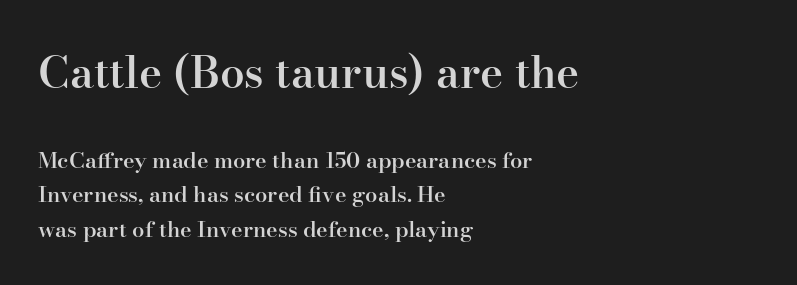
Q: Is the text bold? A: Semi-bold.
Q: Is the text italic (slanted)? A: No, it is upright.
Q: Is the typeface a serif or a sans-serif typeface? A: Serif.
Q: Is the text underlined? A: No.
Q: How is the paragraph aligned? A: Left-aligned.
Q: Is the spacing between letters normal or unusually wide? A: Normal.
Q: Is the spacing between lines tight, normal or loose? A: Normal.
Q: Which block of text is set in a larger size, the first (top) or the second (bottom)? A: The first (top) one.
Q: Width (condensed, normal, or wide)? A: Normal.
Q: Stroke contrast? A: High.
Q: x-height? A: Small.
Q: Monospaced? A: No.
